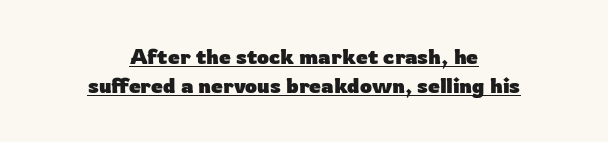
Q: Is the text bold? A: Yes.
Q: Is the text italic (slanted)? A: No, it is upright.
Q: Is the text underlined? A: Yes.
Q: How is the paragraph aligned? A: Centered.
Q: Is the spacing between letters normal or unusually wide? A: Normal.
Q: Is the spacing between lines tight, normal or loose? A: Normal.
